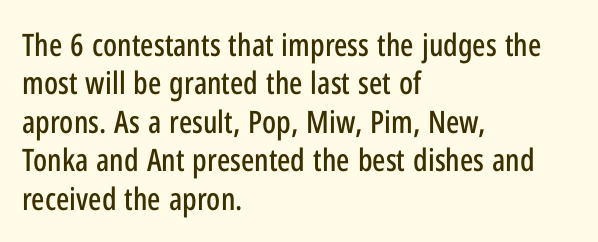
The image shows 31 px condensed sans-serif type, upright; set left-aligned, line spacing 1.24x, normal letter spacing, not underlined; low stroke contrast and a medium x-height.
